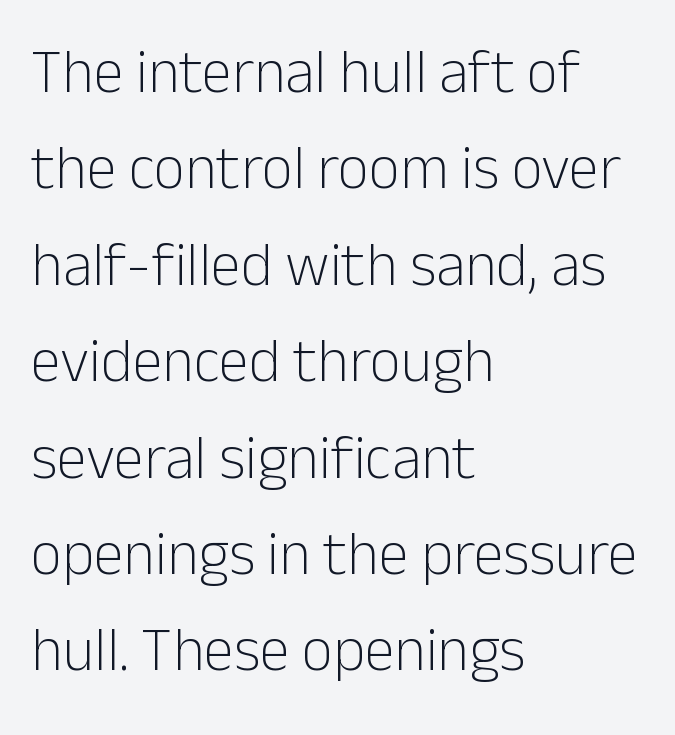
{"serif": "no", "italic": "no", "bold": "no", "weight": "light", "width": "normal", "stroke_contrast": "low", "x_height": "medium", "monospaced": "no", "underline": "no", "align": "left", "line_spacing": "normal", "line_spacing_ratio": 1.58, "letter_spacing": "normal", "letter_spacing_em": 0.0, "glyph_px": 61}
